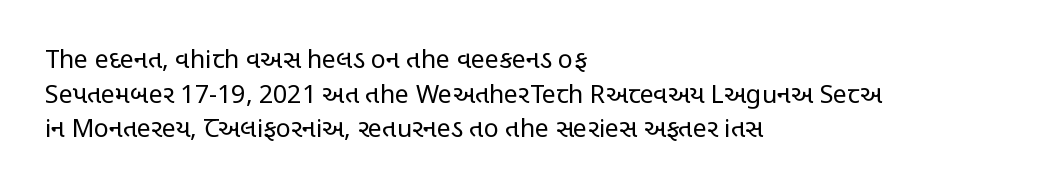
{"italic": "no", "bold": "no", "underline": "no", "align": "left", "line_spacing": "normal", "line_spacing_ratio": 1.39, "letter_spacing": "normal", "letter_spacing_em": 0.0, "glyph_px": 25}
